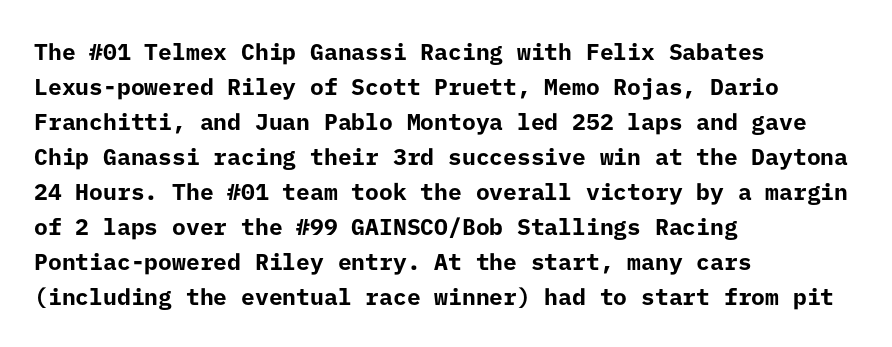
A normal amount of white space separates one row of letters from the next. The lines in this sample share a left origin and differ only in where they stop. Characters follow at the spacing the type designer built in. In terms of weight, the rendering is a true, heavy bold.
